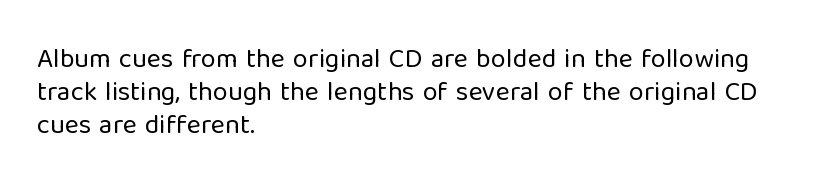
The image shows 27 px text type, upright; set left-aligned, line spacing 1.23x, normal letter spacing, not underlined.
